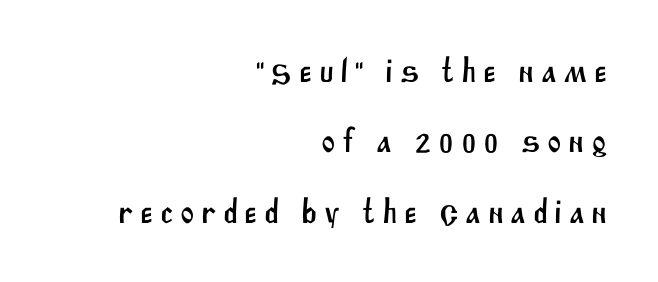
{"serif": "no", "width": "normal", "stroke_contrast": "medium", "x_height": "large", "monospaced": "no", "underline": "no", "align": "right", "line_spacing": "loose", "line_spacing_ratio": 2.07, "glyph_px": 34}
